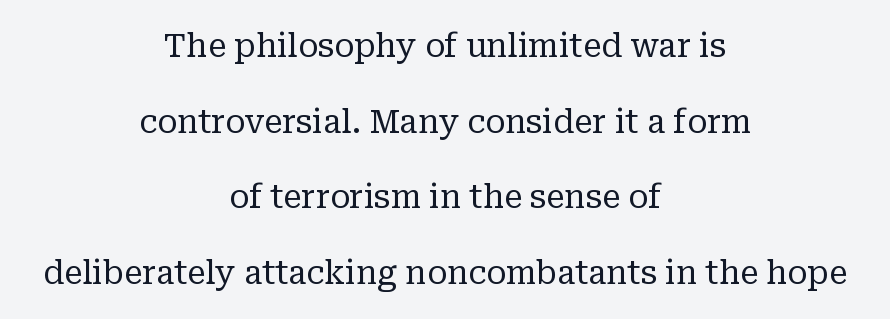
The image shows 33 px regular-weight serif type, upright; set centered, loose line spacing (2.29x), normal letter spacing, not underlined; low stroke contrast and a medium x-height.
